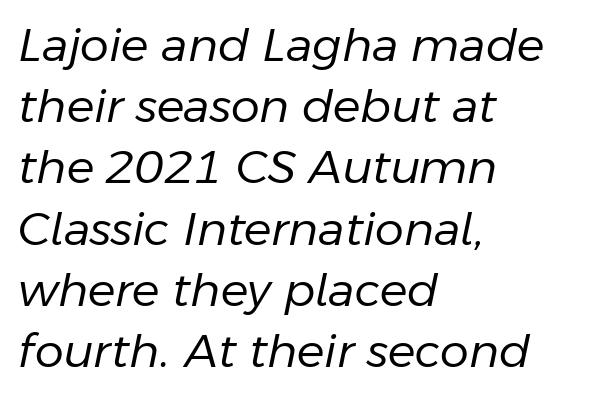
{"italic": "yes", "lean": "right", "slant_degrees": 11, "bold": "no", "weight": "regular", "width": "normal", "stroke_contrast": "low", "x_height": "medium", "monospaced": "no", "underline": "no", "align": "left", "line_spacing": "normal", "line_spacing_ratio": 1.33, "letter_spacing": "normal", "letter_spacing_em": 0.0, "glyph_px": 46}
